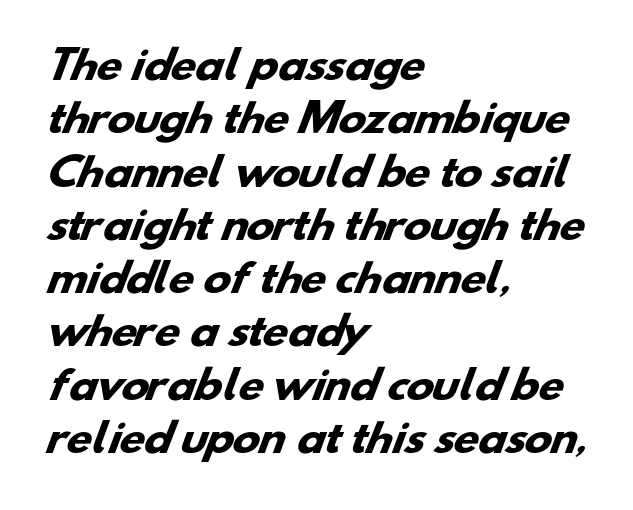
The glyphs in this specimen are sans serif. Nobody touched the tracking dial on this one. Stroke thickness is high; the sample reads as a true bold. Each letter keeps its own natural width here, so spacing adapts to shape. Line spacing here is normal.
